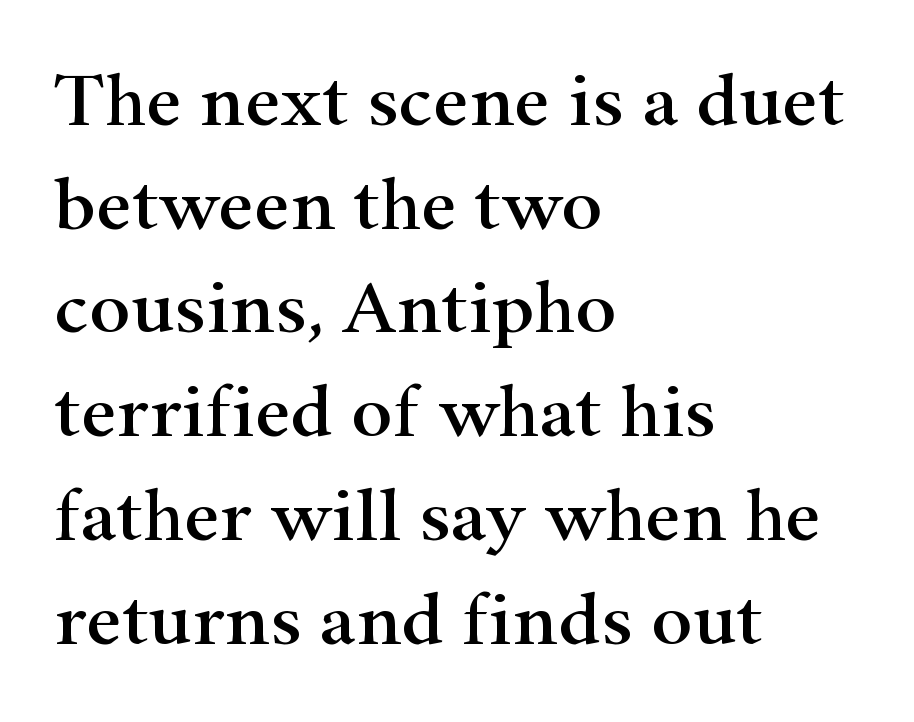
{"serif": "yes", "italic": "no", "width": "wide", "stroke_contrast": "high", "x_height": "small", "monospaced": "no", "underline": "no", "align": "left", "line_spacing": "normal", "line_spacing_ratio": 1.33, "letter_spacing": "normal", "letter_spacing_em": 0.0, "glyph_px": 78}
